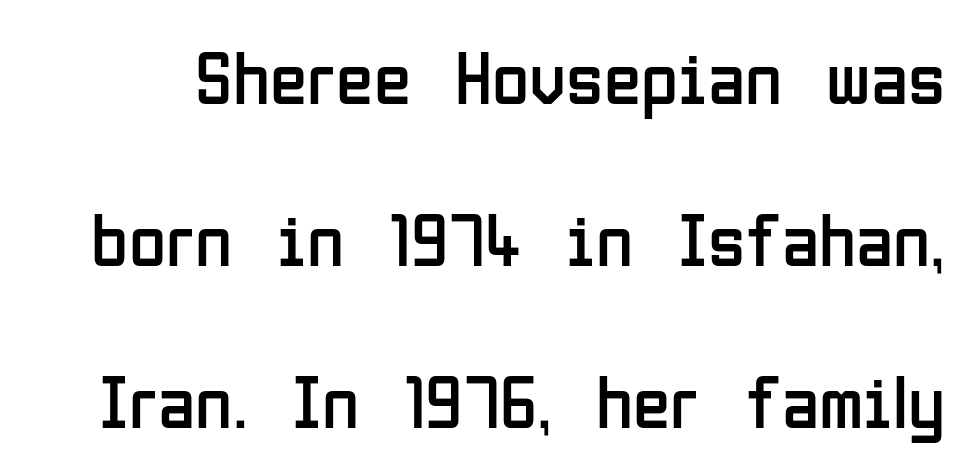
Q: Is the text bold? A: No.
Q: Is the text italic (slanted)? A: No, it is upright.
Q: Is the typeface a serif or a sans-serif typeface? A: Sans-serif.
Q: Is the text underlined? A: No.
Q: Is the spacing between letters normal or unusually wide? A: Normal.
Q: Is the spacing between lines tight, normal or loose? A: Loose.
Q: Width (condensed, normal, or wide)? A: Condensed.
Q: Stroke contrast? A: Low.
Q: x-height? A: Medium.
Q: Monospaced? A: No.
